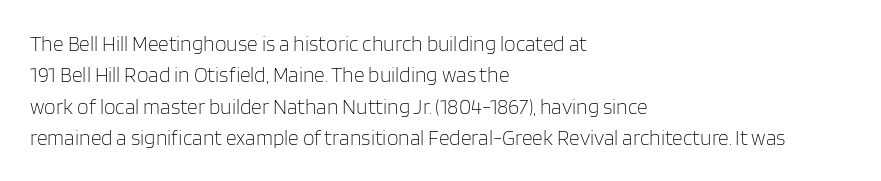
Q: Is the text bold? A: No.
Q: Is the text italic (slanted)? A: No, it is upright.
Q: Is the text underlined? A: No.
Q: How is the paragraph aligned? A: Left-aligned.
Q: Is the spacing between letters normal or unusually wide? A: Normal.
Q: Is the spacing between lines tight, normal or loose? A: Normal.
